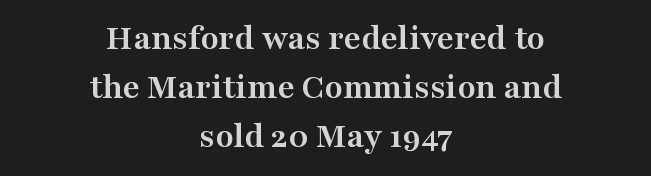
Upright lettering throughout. On the weight axis this lands at bold, roughly 700. The space directly below the letters is spotless. If you measured baseline to baseline, you'd find a middling distance. What stands out about the letter spacing? Nothing — it is the standard amount. Does the type have serifs? Yes, each stem ends in a small foot.
